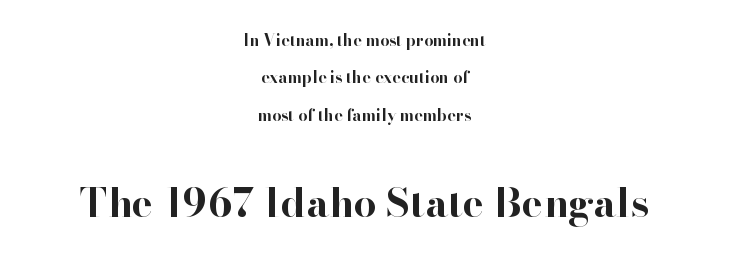
The image shows 40 px bold serif type, upright; set centered, loose line spacing (2.33x), normal letter spacing, not underlined; the second (bottom) block is 2.5x larger; high stroke contrast and a small x-height.
